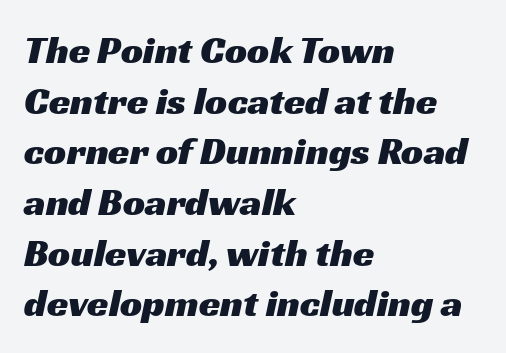
Q: Is the typeface a serif or a sans-serif typeface? A: Sans-serif.
Q: Is the text underlined? A: No.
Q: How is the paragraph aligned? A: Left-aligned.
Q: Is the spacing between letters normal or unusually wide? A: Normal.
Q: Is the spacing between lines tight, normal or loose? A: Normal.
Q: Width (condensed, normal, or wide)? A: Wide.
Q: Stroke contrast? A: Medium.
Q: x-height? A: Medium.
Q: Monospaced? A: No.
